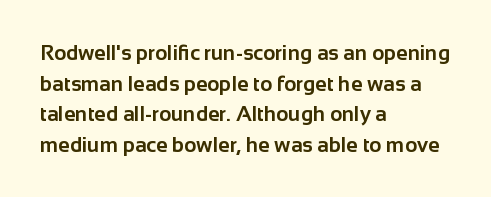
Glyph-to-glyph distance matches everyday printed text. If you drew a line through each stem, it would be perfectly vertical. Horizontal bands of white between lines are of average thickness. Type without underlining. The glyphs have the mass of a bold cut.
